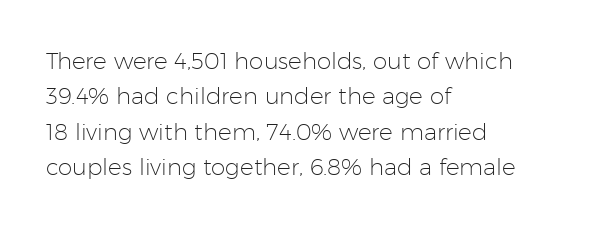
Q: Is the text bold? A: No.
Q: Is the text italic (slanted)? A: No, it is upright.
Q: Is the text underlined? A: No.
Q: How is the paragraph aligned? A: Left-aligned.
Q: Is the spacing between letters normal or unusually wide? A: Normal.
Q: Is the spacing between lines tight, normal or loose? A: Normal.
